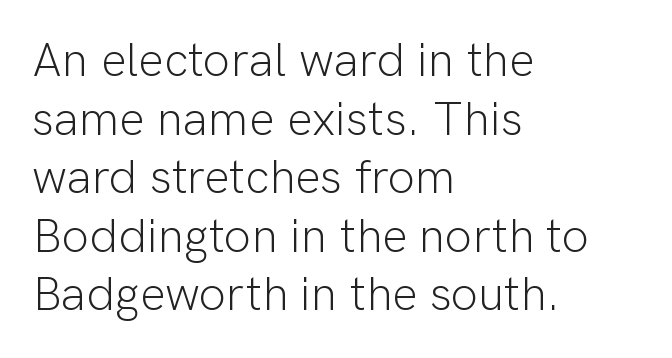
{"serif": "no", "italic": "no", "bold": "no", "weight": "light", "width": "normal", "stroke_contrast": "low", "x_height": "medium", "monospaced": "no", "underline": "no", "align": "left", "line_spacing_ratio": 1.22, "letter_spacing": "normal", "letter_spacing_em": 0.0, "glyph_px": 48}
